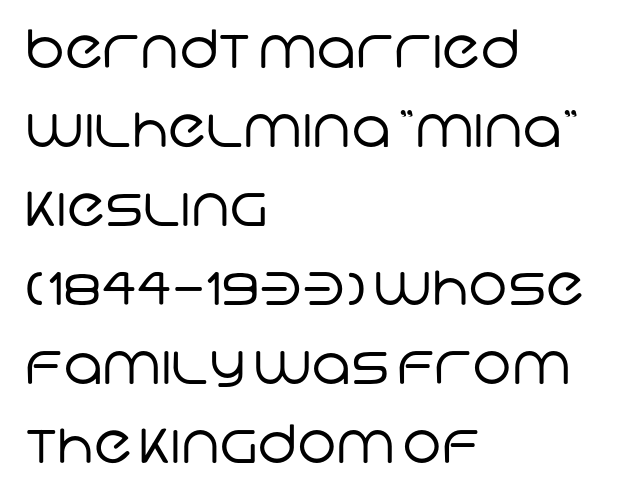
Words appear dense and cohesive because spacing is normal. The passage shown is typeset with a sans-serif family. Rule under the text: the space is simply empty. A normal amount of white space separates one row of letters from the next. Which margin do the lines hug? The left one — the right edge is uneven. Weight: regular or lighter.
